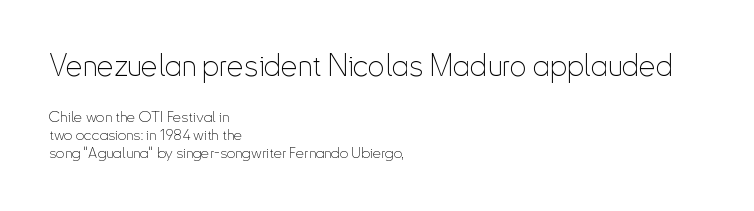
Q: Is the text bold? A: No.
Q: Is the text italic (slanted)? A: No, it is upright.
Q: Is the typeface a serif or a sans-serif typeface? A: Sans-serif.
Q: Is the text underlined? A: No.
Q: How is the paragraph aligned? A: Left-aligned.
Q: Is the spacing between letters normal or unusually wide? A: Normal.
Q: Which block of text is set in a larger size, the first (top) or the second (bottom)? A: The first (top) one.
Q: Width (condensed, normal, or wide)? A: Condensed.
Q: Stroke contrast? A: Low.
Q: x-height? A: Small.
Q: Monospaced? A: No.
